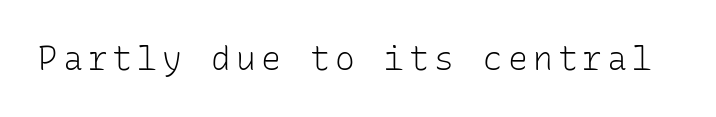
The image shows 33 px light sans-serif type, upright, monospaced; set not underlined; low stroke contrast and a medium x-height.
